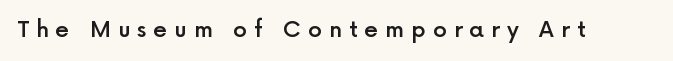
The image shows 22 px text type, upright; set unusually wide letter spacing (+0.32 em), not underlined.
